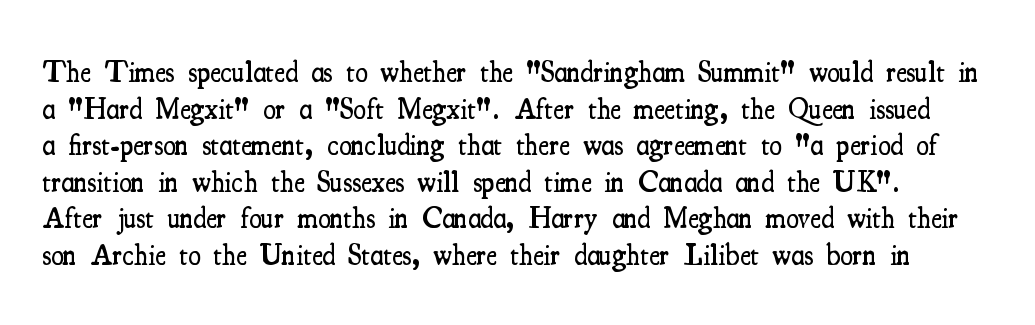
Q: Is the text bold? A: Semi-bold.
Q: Is the text italic (slanted)? A: No, it is upright.
Q: Is the typeface a serif or a sans-serif typeface? A: Serif.
Q: Is the text underlined? A: No.
Q: Is the spacing between letters normal or unusually wide? A: Normal.
Q: Is the spacing between lines tight, normal or loose? A: Normal.
Q: Width (condensed, normal, or wide)? A: Condensed.
Q: Stroke contrast? A: Medium.
Q: x-height? A: Small.
Q: Monospaced? A: No.
